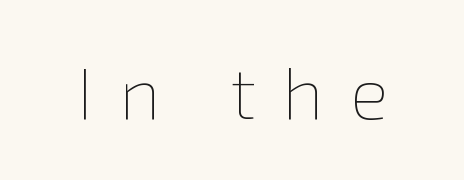
Q: Is the text bold? A: No.
Q: Is the text italic (slanted)? A: No, it is upright.
Q: Is the text underlined? A: No.
Q: Is the spacing between letters normal or unusually wide? A: Unusually wide.
Q: Width (condensed, normal, or wide)? A: Normal.
Q: Stroke contrast? A: Low.
Q: x-height? A: Medium.
Q: Monospaced? A: No.
